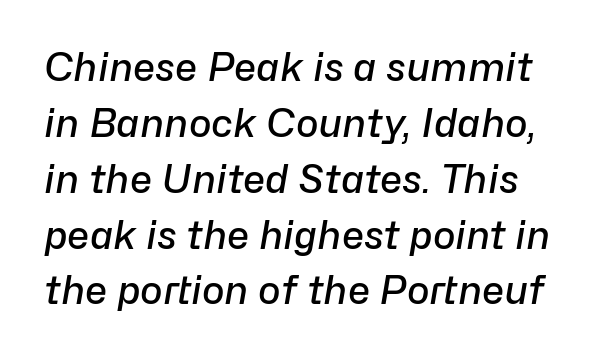
Q: Is the text bold? A: Semi-bold.
Q: Is the text italic (slanted)? A: Yes, it leans right by about 10 degrees.
Q: Is the text underlined? A: No.
Q: Is the spacing between letters normal or unusually wide? A: Normal.
Q: Is the spacing between lines tight, normal or loose? A: Normal.
Q: Width (condensed, normal, or wide)? A: Normal.
Q: Stroke contrast? A: Low.
Q: x-height? A: Medium.
Q: Monospaced? A: No.
